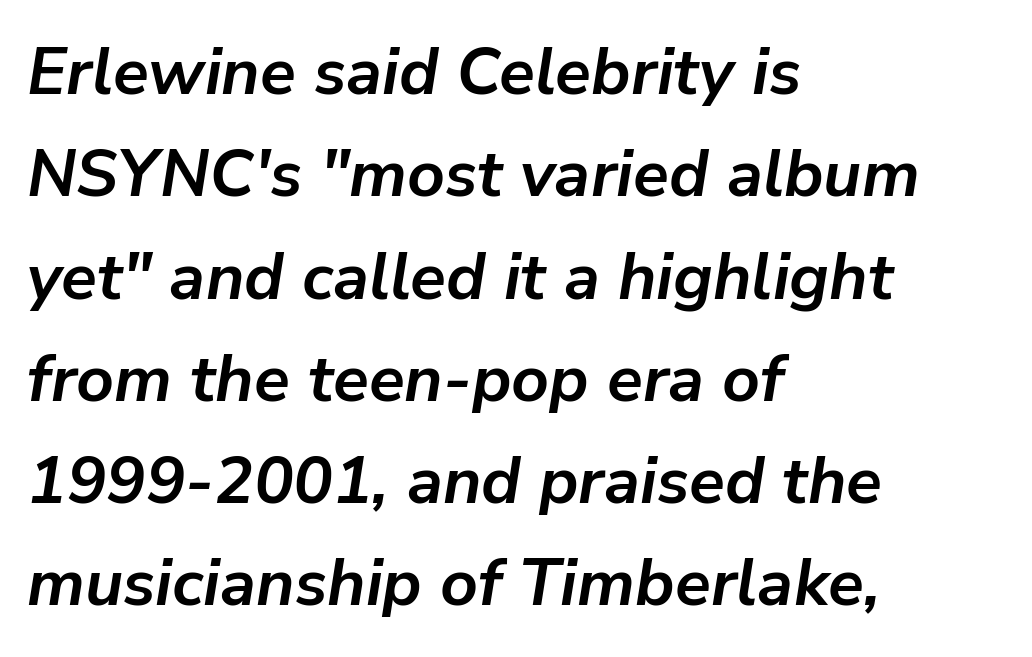
How would I describe the line gaps? Plain and ordinary. What stands out about the letter spacing? Nothing — it is the standard amount. On the weight axis this lands at bold, roughly 700. Proportional: the letters do not fall into vertical columns. A typesetter would mark this as italic. Descender tails drop into unmarked territory.
